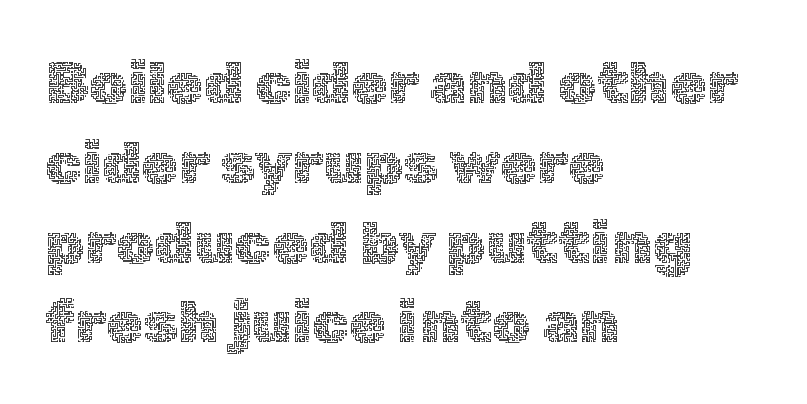
The image shows 60 px thin type, upright; set left-aligned, normal line spacing (1.33x), normal letter spacing, not underlined; a medium x-height.
